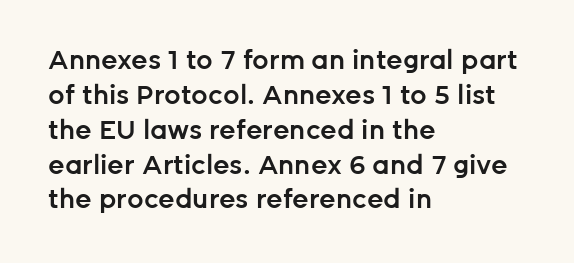
The image shows 26 px text type, upright; set left-aligned, normal line spacing (1.34x), normal letter spacing, not underlined.
